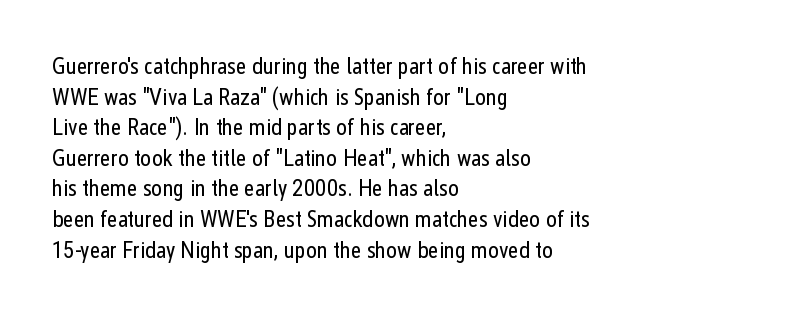
Q: Is the text bold? A: No.
Q: Is the text italic (slanted)? A: No, it is upright.
Q: Is the text underlined? A: No.
Q: How is the paragraph aligned? A: Left-aligned.
Q: Is the spacing between letters normal or unusually wide? A: Normal.
Q: Is the spacing between lines tight, normal or loose? A: Normal.
